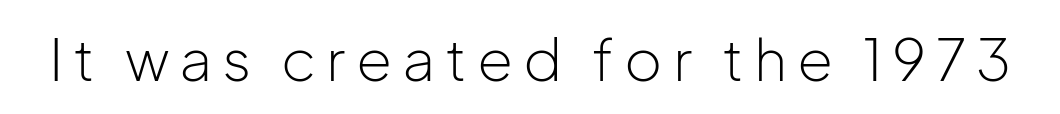
The image shows 58 px light sans-serif type, upright; set not underlined; low stroke contrast and a medium x-height.
